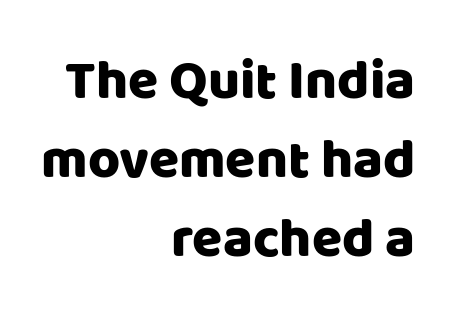
Tracking here is standard; glyphs follow each other at the usual distance. Do the letters lean? They stand straight. You could not count columns in this text — the font is proportionally spaced. A normal amount of white space separates one row of letters from the next. Right-aligned paragraph, ragged on the left. A sans-serif font was chosen for this passage.
